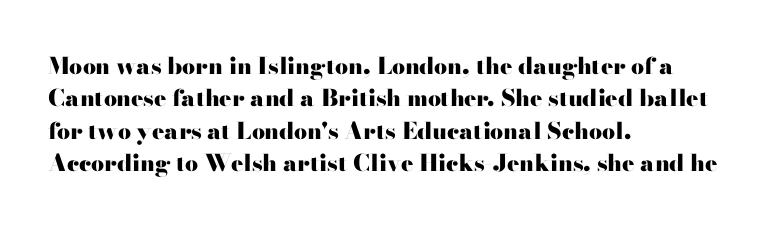
{"italic": "no", "bold": "yes", "underline": "no", "align": "left", "line_spacing": "normal", "line_spacing_ratio": 1.41, "letter_spacing": "normal", "letter_spacing_em": 0.0, "glyph_px": 23}
